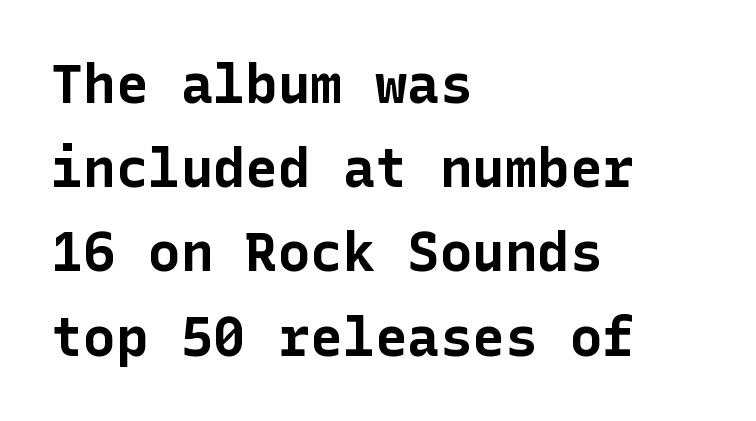
Leading: standard. What stands out about the letter spacing? Nothing — it is the standard amount. I'd call this a sans setting — the letters go barefoot. Every row of glyphs begins at an identical x-position on the left.
